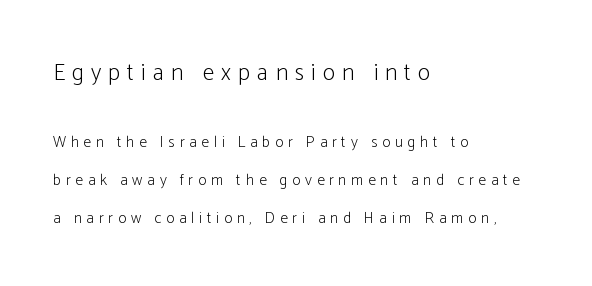
Q: Is the text bold? A: No.
Q: Is the text italic (slanted)? A: No, it is upright.
Q: Is the text underlined? A: No.
Q: How is the paragraph aligned? A: Left-aligned.
Q: Is the spacing between letters normal or unusually wide? A: Unusually wide.
Q: Is the spacing between lines tight, normal or loose? A: Loose.
Q: Which block of text is set in a larger size, the first (top) or the second (bottom)? A: The first (top) one.
